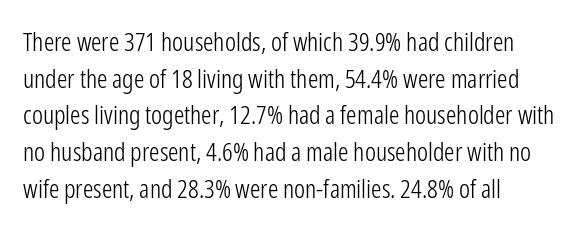
The image shows 26 px text type, upright; set left-aligned, normal line spacing (1.41x), normal letter spacing, not underlined.
